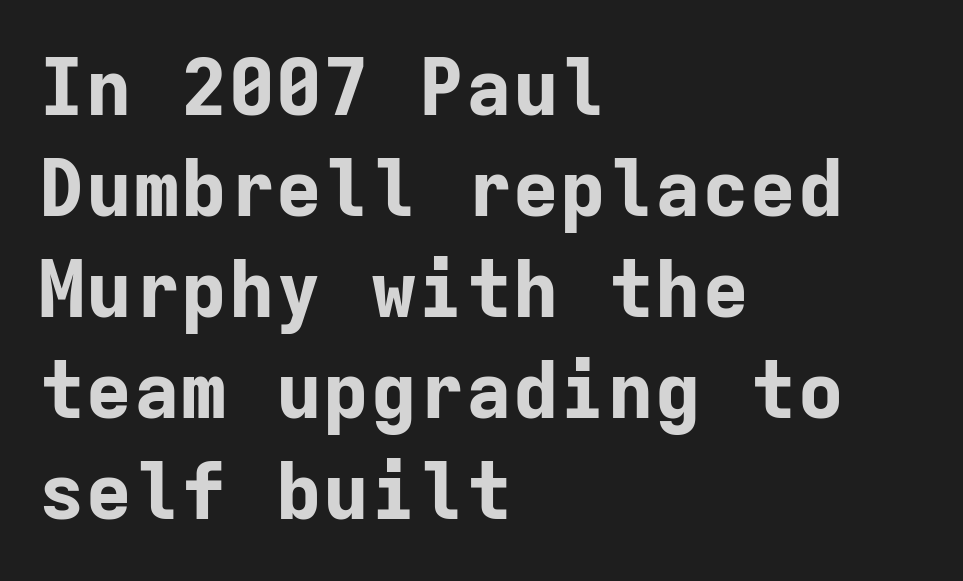
Q: Is the text bold? A: Yes.
Q: Is the text italic (slanted)? A: No, it is upright.
Q: Is the typeface a serif or a sans-serif typeface? A: Sans-serif.
Q: Is the text underlined? A: No.
Q: How is the paragraph aligned? A: Left-aligned.
Q: Is the spacing between letters normal or unusually wide? A: Normal.
Q: Is the spacing between lines tight, normal or loose? A: Normal.
Q: Width (condensed, normal, or wide)? A: Normal.
Q: Stroke contrast? A: Low.
Q: x-height? A: Medium.
Q: Monospaced? A: Yes.
